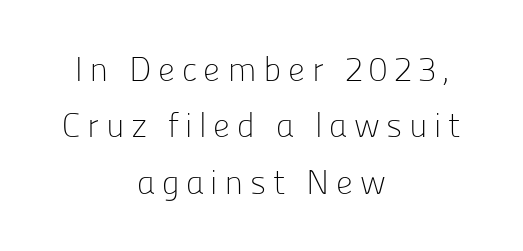
Upright lettering throughout. Caption: multi-line text, centered on the measure. Descenders hang freely into open space. Think of a printed novel: that variable character pitch is what you see here.
